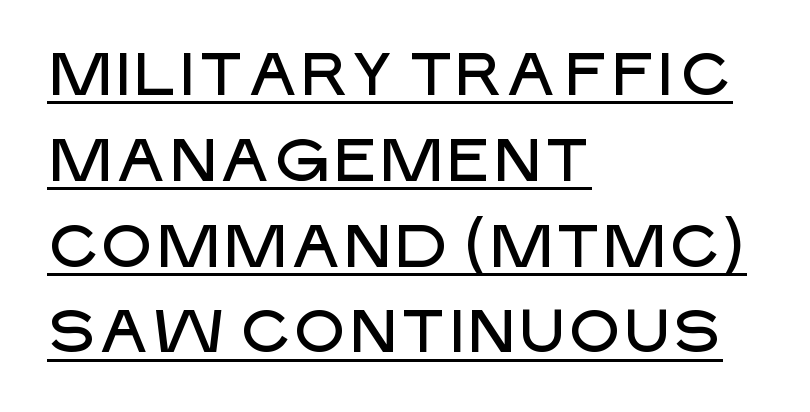
Q: Is the text italic (slanted)? A: No, it is upright.
Q: Is the typeface a serif or a sans-serif typeface? A: Sans-serif.
Q: Is the text underlined? A: Yes.
Q: How is the paragraph aligned? A: Left-aligned.
Q: Is the spacing between letters normal or unusually wide? A: Normal.
Q: Is the spacing between lines tight, normal or loose? A: Normal.
Q: Width (condensed, normal, or wide)? A: Normal.
Q: Stroke contrast? A: Low.
Q: x-height? A: Large.
Q: Monospaced? A: No.
